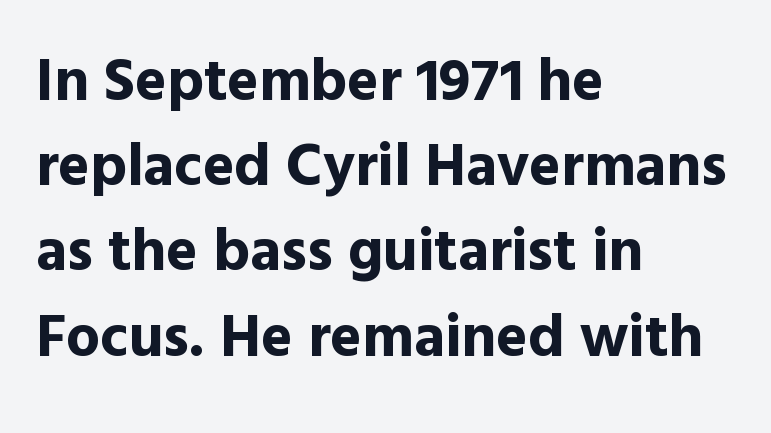
Q: Is the text bold? A: Yes.
Q: Is the text italic (slanted)? A: No, it is upright.
Q: Is the typeface a serif or a sans-serif typeface? A: Sans-serif.
Q: Is the text underlined? A: No.
Q: How is the paragraph aligned? A: Left-aligned.
Q: Is the spacing between letters normal or unusually wide? A: Normal.
Q: Is the spacing between lines tight, normal or loose? A: Normal.
Q: Width (condensed, normal, or wide)? A: Normal.
Q: x-height? A: Medium.
Q: Monospaced? A: No.
